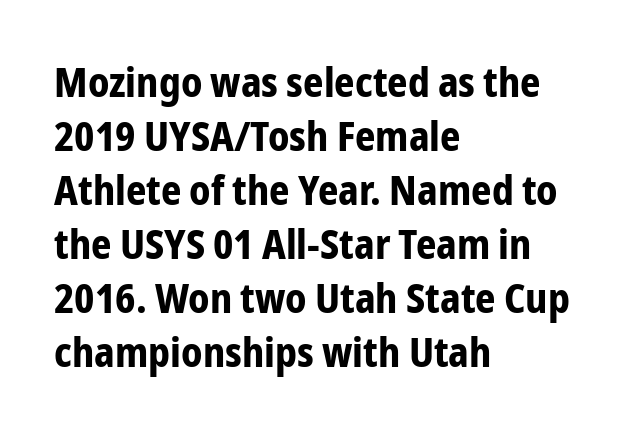
The image shows 40 px bold, condensed sans-serif type, upright; set left-aligned, normal line spacing (1.35x), normal letter spacing, not underlined; low stroke contrast and a medium x-height.
